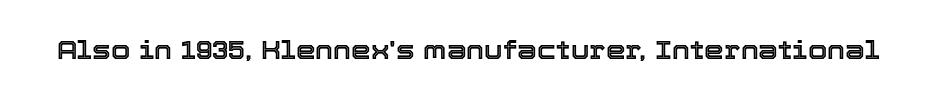
Q: Is the text italic (slanted)? A: No, it is upright.
Q: Is the text underlined? A: No.
Q: Is the spacing between letters normal or unusually wide? A: Normal.
